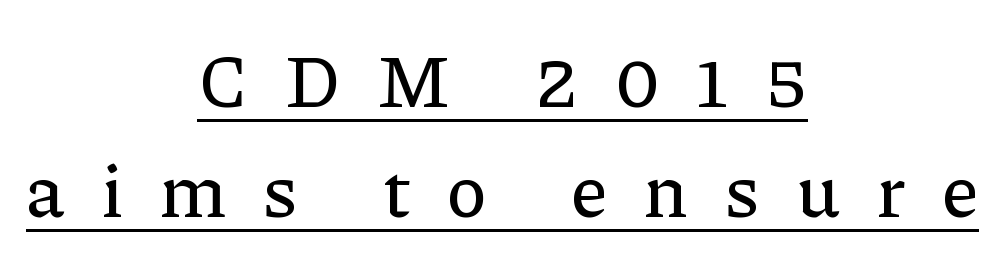
{"serif": "yes", "italic": "no", "width": "normal", "stroke_contrast": "low", "x_height": "medium", "monospaced": "no", "underline": "yes", "align": "center", "line_spacing": "normal", "line_spacing_ratio": 1.47, "letter_spacing": "wide", "letter_spacing_em": 0.49, "glyph_px": 75}
